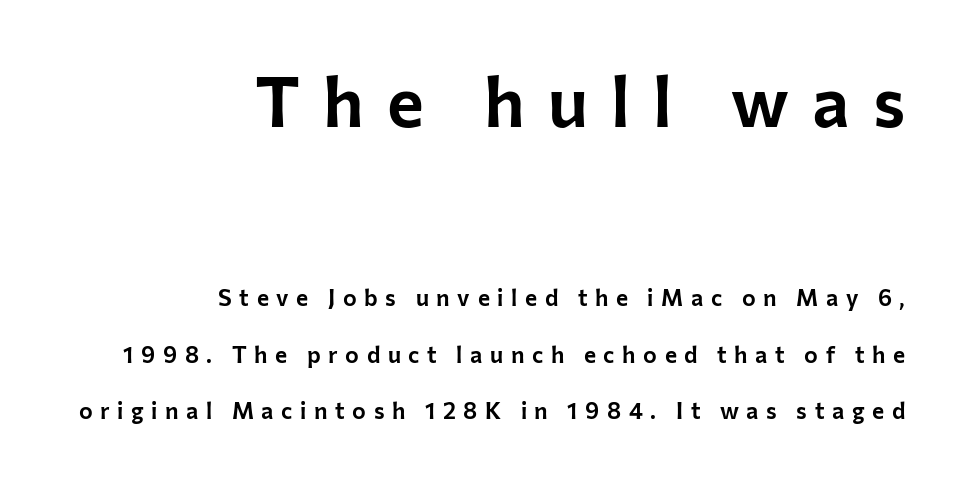
The image shows 70 px sans-serif type, upright; set right-aligned, loose line spacing (2.45x), unusually wide letter spacing (+0.33 em), not underlined; the first (top) block is 3.04x larger; low stroke contrast and a medium x-height.
